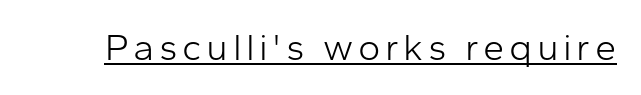
{"serif": "no", "italic": "no", "bold": "no", "weight": "light", "width": "normal", "stroke_contrast": "low", "x_height": "medium", "monospaced": "no", "underline": "yes", "glyph_px": 38}
